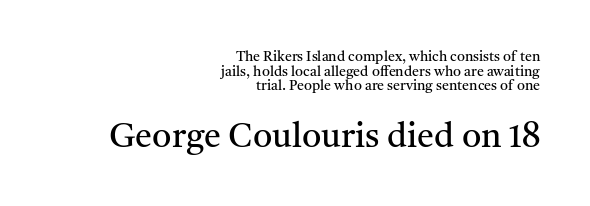
Q: Is the text bold? A: No.
Q: Is the text italic (slanted)? A: No, it is upright.
Q: Is the typeface a serif or a sans-serif typeface? A: Serif.
Q: Is the text underlined? A: No.
Q: How is the paragraph aligned? A: Right-aligned.
Q: Is the spacing between letters normal or unusually wide? A: Normal.
Q: Is the spacing between lines tight, normal or loose? A: Tight.
Q: Which block of text is set in a larger size, the first (top) or the second (bottom)? A: The second (bottom) one.
Q: Width (condensed, normal, or wide)? A: Normal.
Q: Stroke contrast? A: Medium.
Q: x-height? A: Medium.
Q: Monospaced? A: No.
